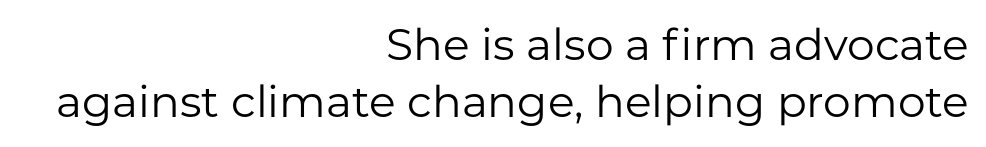
Default kerning and tracking; the words read as compact shapes. Visually the block forms a straight wall on the right and a jagged coastline on the left. The typeface has the unassuming heft of standard copy or less. A typesetter would mark this as roman, not italic. Leading matches the norm, producing a regular column.
